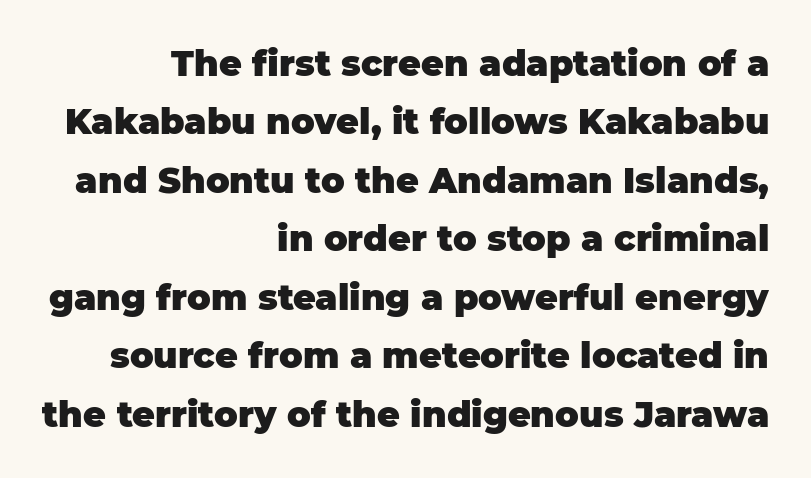
{"serif": "no", "italic": "no", "bold": "yes", "weight": "heavy", "width": "normal", "stroke_contrast": "low", "x_height": "large", "monospaced": "no", "underline": "no", "align": "right", "line_spacing": "normal", "line_spacing_ratio": 1.67, "letter_spacing": "normal", "letter_spacing_em": 0.0, "glyph_px": 35}
